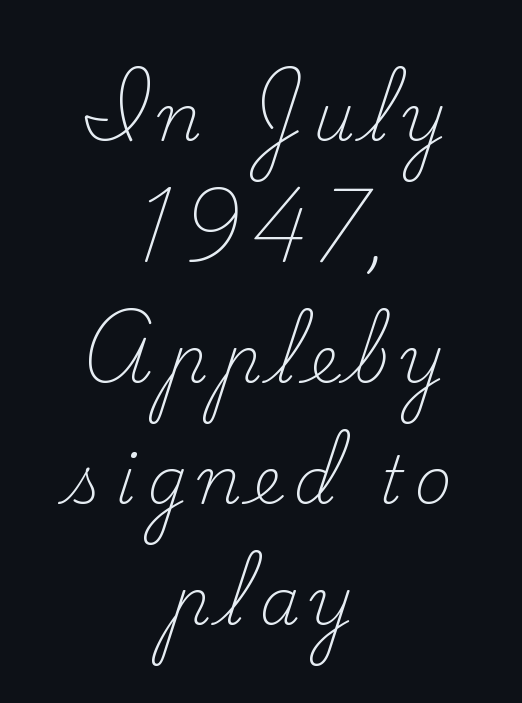
Q: Is the text bold? A: No.
Q: Is the text italic (slanted)? A: Yes.
Q: Is the typeface a serif or a sans-serif typeface? A: Serif.
Q: Is the text underlined? A: No.
Q: How is the paragraph aligned? A: Centered.
Q: Width (condensed, normal, or wide)? A: Normal.
Q: Stroke contrast? A: Low.
Q: x-height? A: Small.
Q: Monospaced? A: No.
